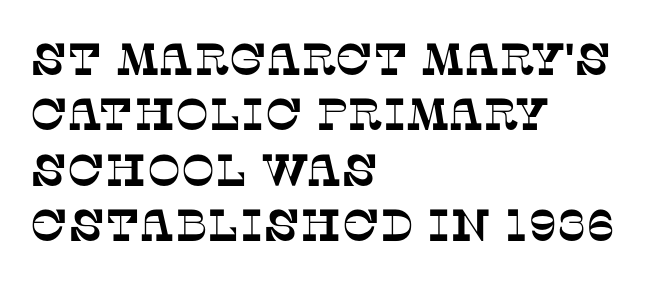
Q: Is the typeface a serif or a sans-serif typeface? A: Serif.
Q: Is the text underlined? A: No.
Q: How is the paragraph aligned? A: Left-aligned.
Q: Is the spacing between letters normal or unusually wide? A: Normal.
Q: Width (condensed, normal, or wide)? A: Normal.
Q: Stroke contrast? A: Low.
Q: x-height? A: Large.
Q: Monospaced? A: No.
